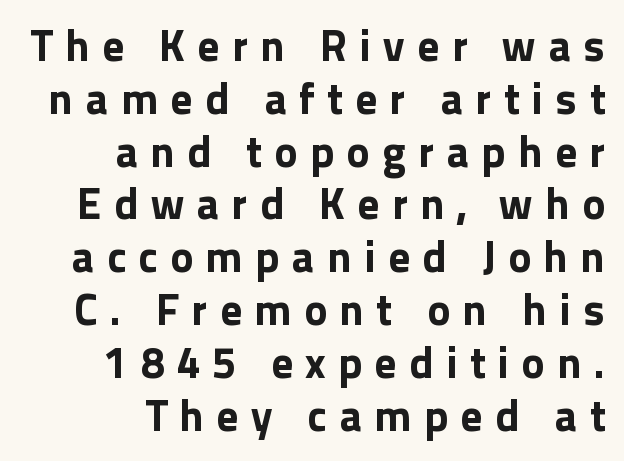
Line endings align vertically; line beginnings do not. The letters stand straight up with perfectly vertical stems. The face used here has the dense, thick strokes of a bold. The gap between lines stays unmarked. Looks like regular typesetting: each glyph gets only the width it needs. Honestly, the letter spacing is so wide it's the main thing you notice.
